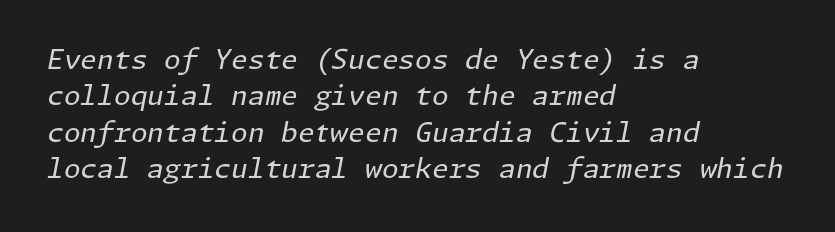
Q: Is the text bold? A: No.
Q: Is the text italic (slanted)? A: Yes, it leans right by about 11 degrees.
Q: Is the text underlined? A: No.
Q: How is the paragraph aligned? A: Left-aligned.
Q: Is the spacing between letters normal or unusually wide? A: Normal.
Q: Is the spacing between lines tight, normal or loose? A: Normal.
